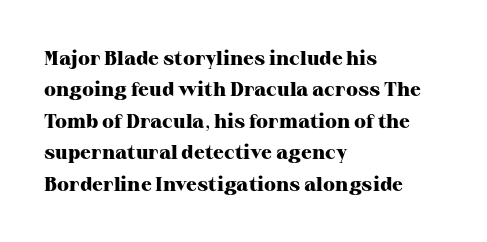
The image shows 20 px bold type, upright; set left-aligned, normal line spacing (1.57x), normal letter spacing, not underlined.
